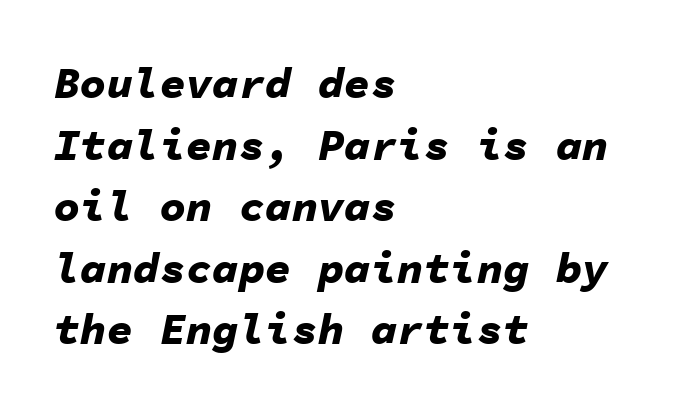
The image shows 44 px bold type, italic (leaning right), monospaced; set left-aligned, normal line spacing (1.4x), normal letter spacing, not underlined; low stroke contrast and a medium x-height.
